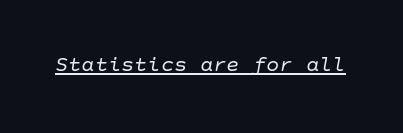
Q: Is the text bold? A: No.
Q: Is the text italic (slanted)? A: Yes, it leans right by about 10 degrees.
Q: Is the text underlined? A: Yes.
Q: Is the spacing between letters normal or unusually wide? A: Normal.
